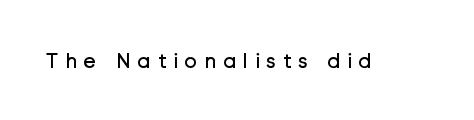
Q: Is the text bold? A: No.
Q: Is the text italic (slanted)? A: No, it is upright.
Q: Is the text underlined? A: No.
Q: Is the spacing between letters normal or unusually wide? A: Unusually wide.
